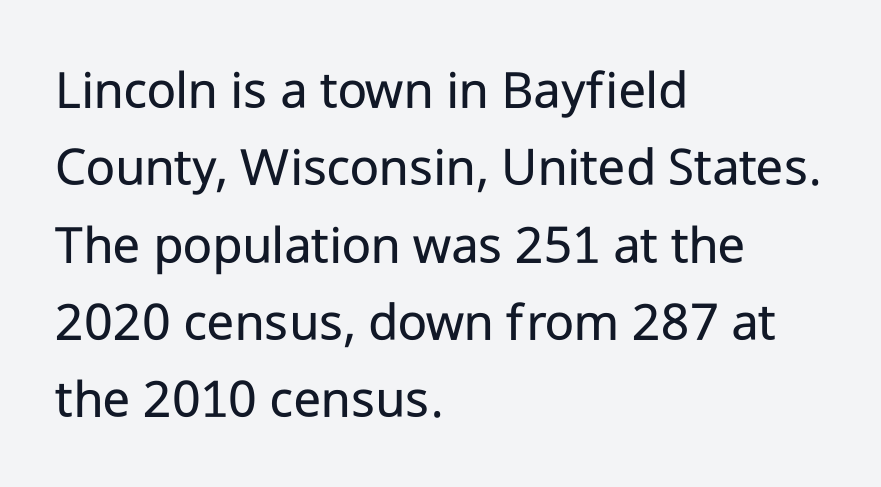
The image shows 56 px regular-weight sans-serif type, upright; set left-aligned, normal line spacing (1.38x), normal letter spacing, not underlined; low stroke contrast and a medium x-height.
